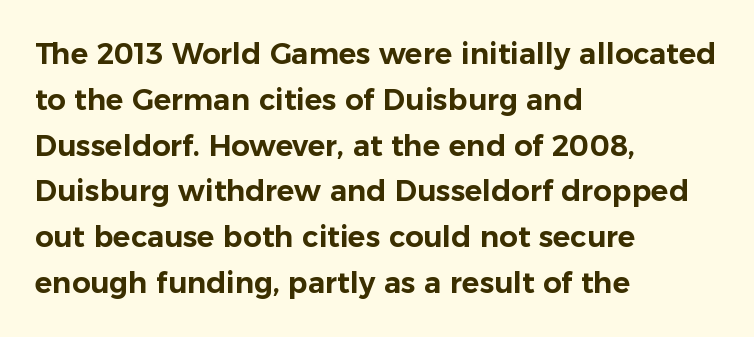
Typographically, this falls in the sans-serif category. Nobody touched the tracking dial on this one. These lines are set flush left with a ragged right edge. The specimen omits any rule beneath the text block's lines.
